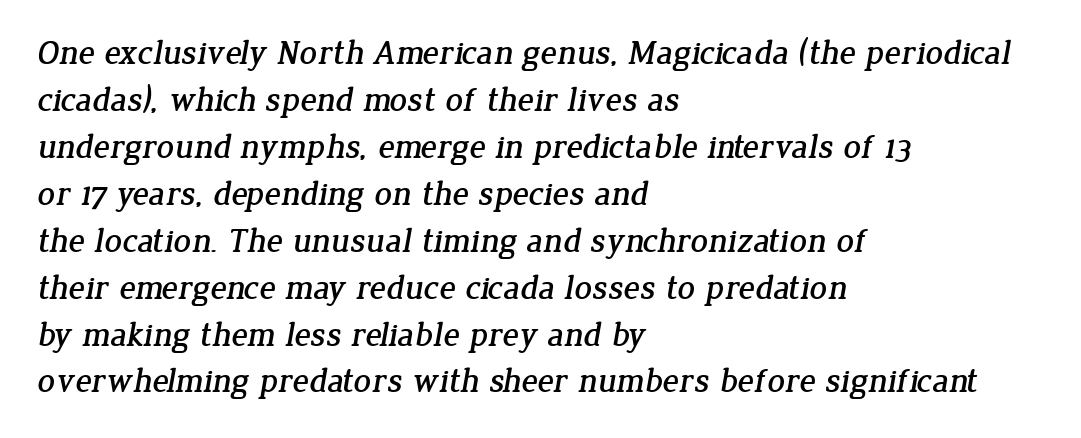
Letters rest on an invisible, unmarked baseline. This sample uses plain, unmodified letter spacing. A normal amount of white space separates one row of letters from the next. The letters advance in unequal steps, a hallmark of proportional type.
